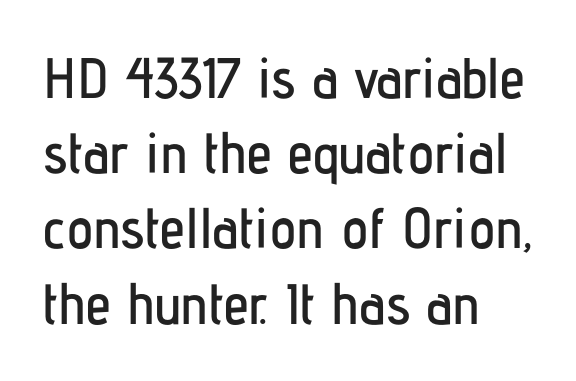
You could not count columns in this text — the font is proportionally spaced. Honestly, the row spacing looks completely unremarkable. A classic flush-left, rag-right setting is used for this passage. Characters remain perfectly vertical along every line. This rendering features lettering with no underline.
